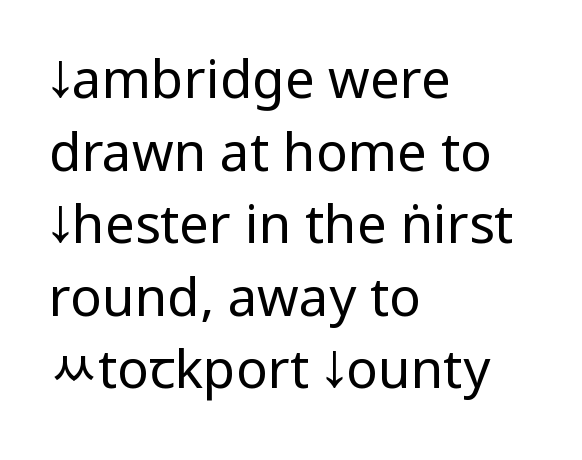
{"serif": "no", "italic": "no", "bold": "no", "weight": "regular", "width": "condensed", "stroke_contrast": "low", "x_height": "large", "monospaced": "no", "underline": "no", "align": "left", "line_spacing": "normal", "line_spacing_ratio": 1.37, "letter_spacing": "normal", "letter_spacing_em": 0.0, "glyph_px": 53}
